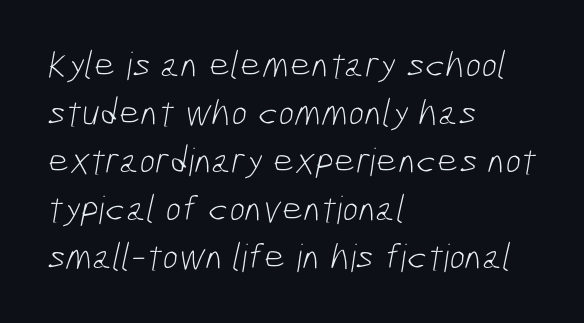
{"serif": "no", "bold": "no", "weight": "light", "width": "condensed", "stroke_contrast": "low", "x_height": "medium", "monospaced": "no", "underline": "no", "align": "left", "line_spacing": "normal", "line_spacing_ratio": 1.26, "letter_spacing": "normal", "letter_spacing_em": 0.0, "glyph_px": 38}
